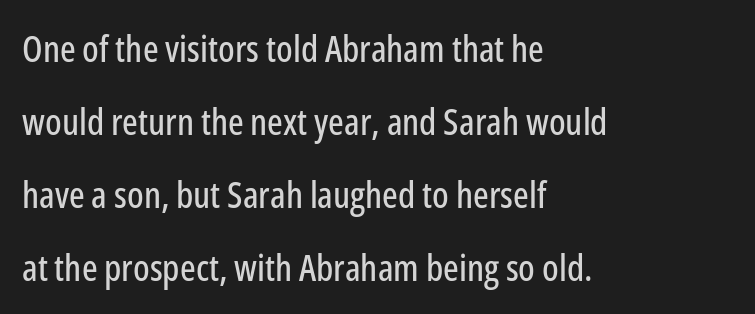
Q: Is the text italic (slanted)? A: No, it is upright.
Q: Is the typeface a serif or a sans-serif typeface? A: Sans-serif.
Q: Is the text underlined? A: No.
Q: How is the paragraph aligned? A: Left-aligned.
Q: Is the spacing between letters normal or unusually wide? A: Normal.
Q: Is the spacing between lines tight, normal or loose? A: Loose.
Q: Width (condensed, normal, or wide)? A: Condensed.
Q: Stroke contrast? A: Low.
Q: x-height? A: Medium.
Q: Monospaced? A: No.
